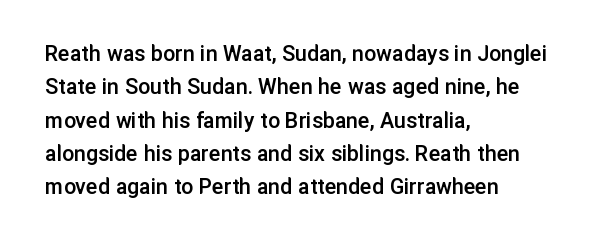
Q: Is the text bold? A: Semi-bold.
Q: Is the text italic (slanted)? A: No, it is upright.
Q: Is the text underlined? A: No.
Q: How is the paragraph aligned? A: Left-aligned.
Q: Is the spacing between letters normal or unusually wide? A: Normal.
Q: Is the spacing between lines tight, normal or loose? A: Normal.
